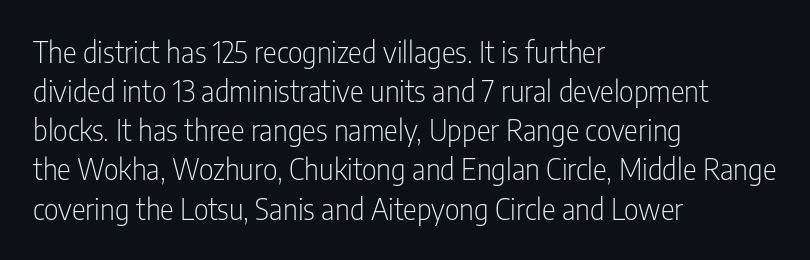
Q: Is the text bold? A: No.
Q: Is the text italic (slanted)? A: No, it is upright.
Q: Is the typeface a serif or a sans-serif typeface? A: Sans-serif.
Q: Is the text underlined? A: No.
Q: How is the paragraph aligned? A: Left-aligned.
Q: Is the spacing between letters normal or unusually wide? A: Normal.
Q: Is the spacing between lines tight, normal or loose? A: Normal.
Q: Width (condensed, normal, or wide)? A: Condensed.
Q: Stroke contrast? A: Low.
Q: x-height? A: Medium.
Q: Monospaced? A: No.
